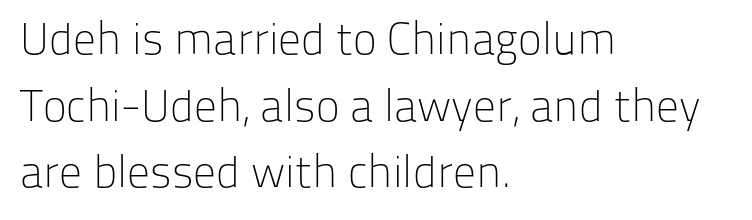
The image shows 45 px light sans-serif type, upright; set left-aligned, normal line spacing (1.48x), normal letter spacing, not underlined; low stroke contrast and a medium x-height.
